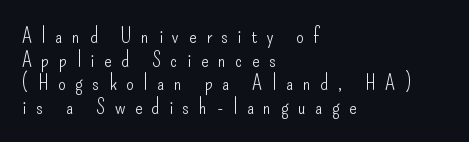
{"italic": "no", "bold": "no", "underline": "no", "align": "left", "line_spacing": "tight", "line_spacing_ratio": 1.07, "letter_spacing": "wide", "letter_spacing_em": 0.43, "glyph_px": 22}
